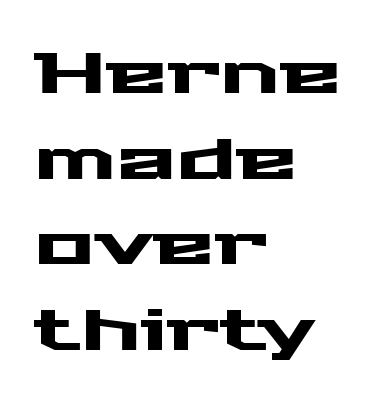
{"serif": "no", "italic": "no", "width": "wide", "stroke_contrast": "medium", "x_height": "medium", "monospaced": "no", "underline": "no", "align": "left", "line_spacing": "normal", "line_spacing_ratio": 1.53, "letter_spacing": "normal", "letter_spacing_em": 0.0, "glyph_px": 56}
